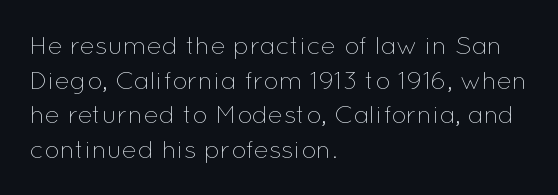
The letters stand straight up with perfectly vertical stems. The typesetter chose a ragged-right arrangement here. What's the leading like? Ordinary, nothing unusual. Nothing unusual about the tracking: characters are spaced as the font intends. Is the stroke heavy? The answer is a plain regular-or-lighter.
